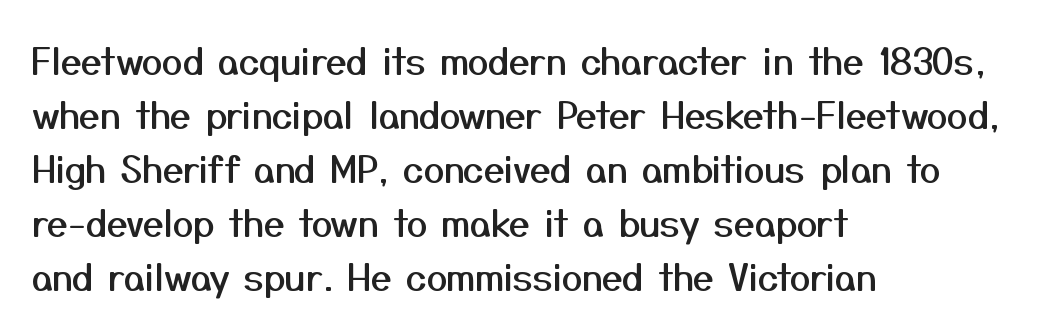
What's the leading like? Ordinary, nothing unusual. Italic: no, the glyphs are upright roman. Note: no serifs on the glyphs. The letterforms sit shoulder to shoulder at normal distance. Note the varied advance widths — an 'i' is clearly narrower than an 'm'.
